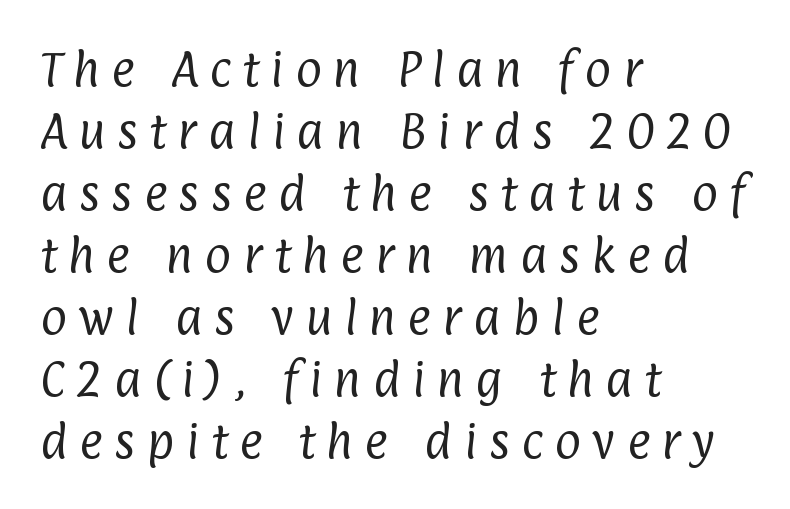
Inter-character spacing is expanded well beyond the font's built-in metrics. Leading matches the norm, producing a regular column. The letters advance in unequal steps, a hallmark of proportional type. A student would call this left alignment; a typographer would say flush left, rag right.
